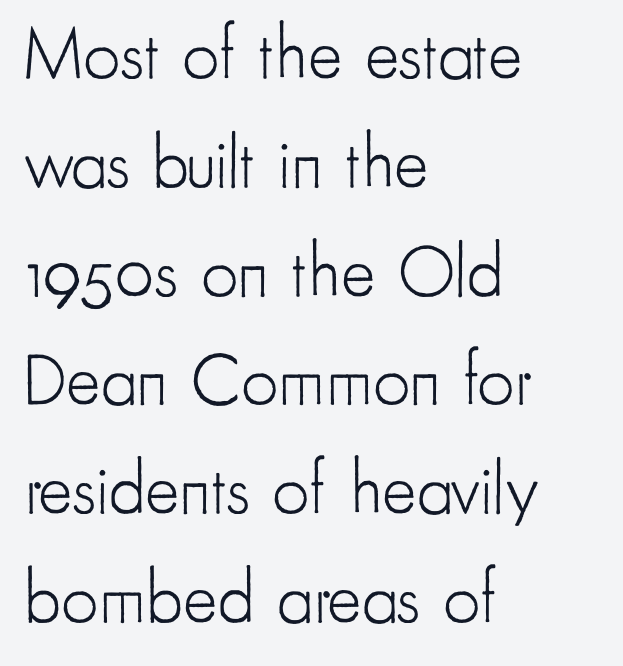
{"serif": "no", "italic": "no", "bold": "no", "weight": "light", "width": "condensed", "stroke_contrast": "low", "x_height": "small", "monospaced": "no", "underline": "no", "align": "left", "line_spacing": "normal", "line_spacing_ratio": 1.49, "letter_spacing": "normal", "letter_spacing_em": 0.0, "glyph_px": 73}
